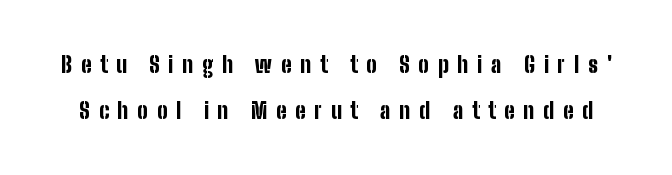
Q: Is the text bold? A: Yes.
Q: Is the text italic (slanted)? A: No, it is upright.
Q: Is the text underlined? A: No.
Q: Is the spacing between letters normal or unusually wide? A: Unusually wide.
Q: Is the spacing between lines tight, normal or loose? A: Loose.
